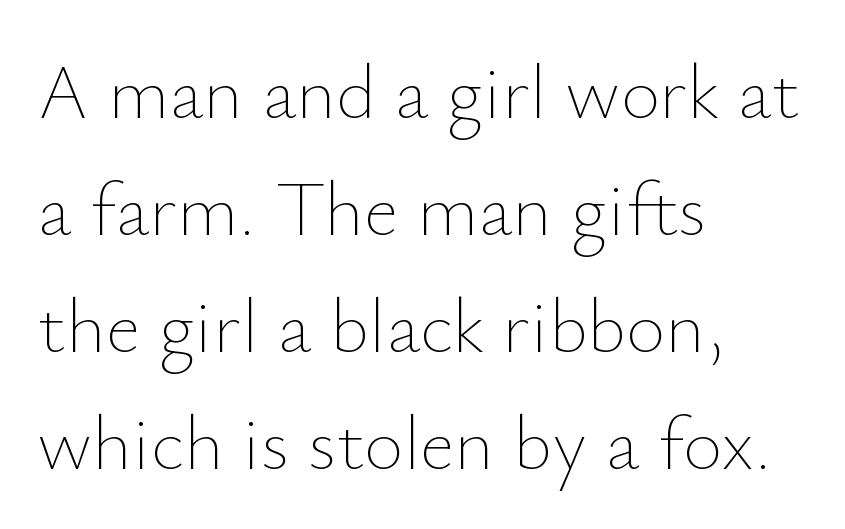
If you drew a ruler down the left edge, every line would touch it. Underlining? Definitely not there. The rendering uses natural spacing where letterforms have individual widths. Short note: letters normally spaced. A normal amount of white space separates one row of letters from the next. A light-to-regular cut is what we see here.
